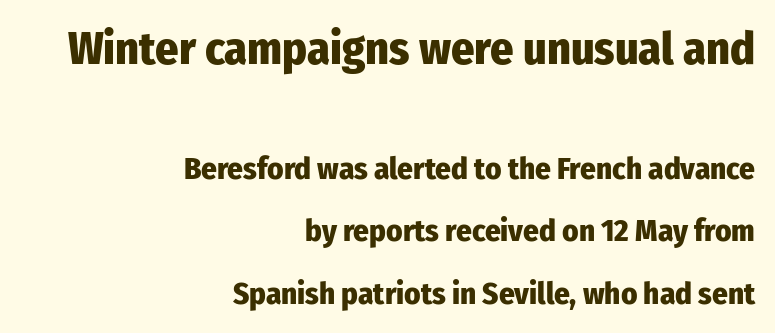
The image shows 46 px heavy, condensed sans-serif type, upright; set right-aligned, loose line spacing (2.02x), normal letter spacing, not underlined; the first (top) block is 1.48x larger; low stroke contrast and a medium x-height.
